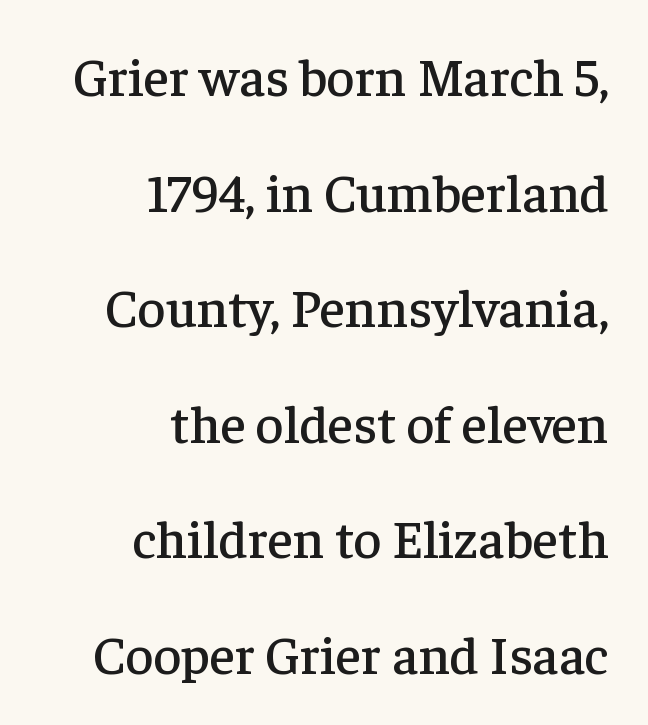
The image shows 54 px serif type, upright; set right-aligned, loose line spacing (2.14x), normal letter spacing, not underlined; low stroke contrast and a medium x-height.
